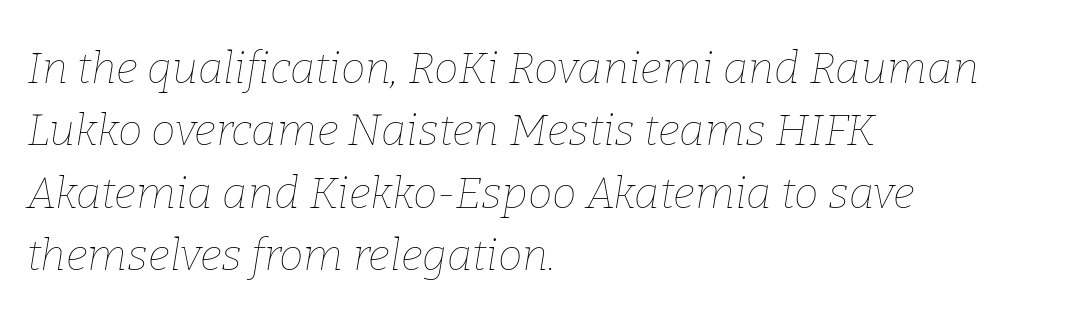
Q: Is the text bold? A: No.
Q: Is the text italic (slanted)? A: Yes, it leans right by about 9 degrees.
Q: Is the text underlined? A: No.
Q: How is the paragraph aligned? A: Left-aligned.
Q: Is the spacing between letters normal or unusually wide? A: Normal.
Q: Is the spacing between lines tight, normal or loose? A: Normal.
Q: Width (condensed, normal, or wide)? A: Normal.
Q: Stroke contrast? A: Low.
Q: x-height? A: Medium.
Q: Monospaced? A: No.
